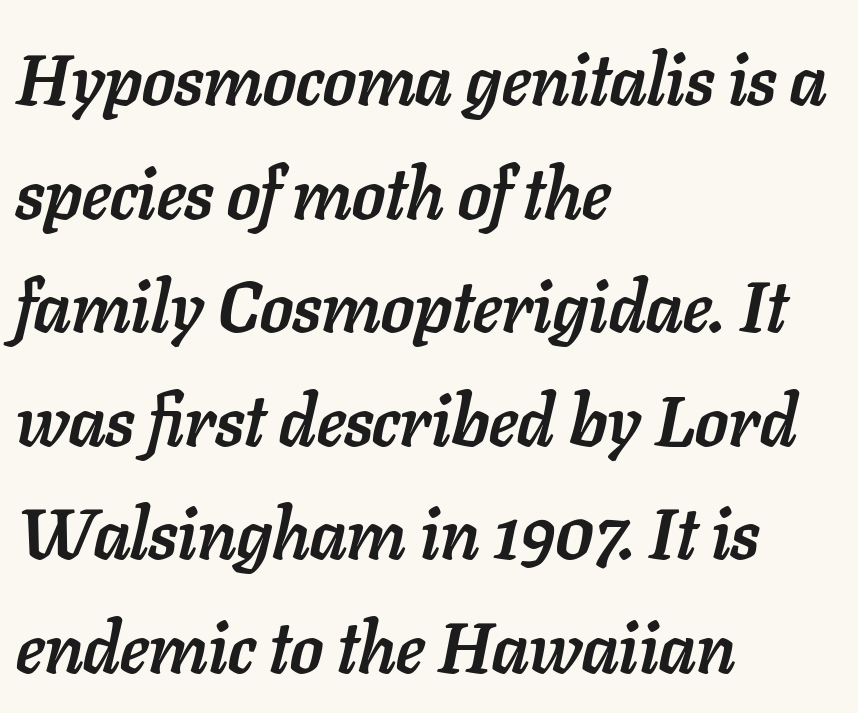
The typesetter chose a ragged-right arrangement here. Only glyphs here, with clear space below each row. What weight is shown? A full bold with thick strokes. How would I describe the line gaps? Plain and ordinary.
